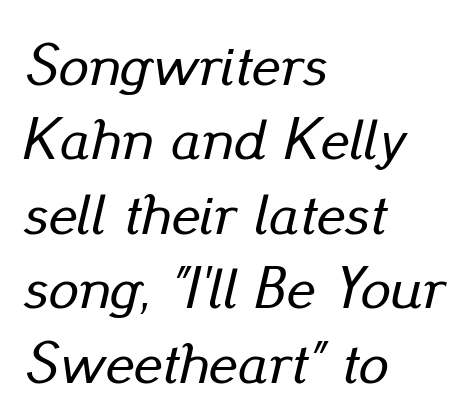
The image shows 60 px text type, italic (leaning right); set left-aligned, line spacing 1.24x, normal letter spacing, not underlined; low stroke contrast and a small x-height.
